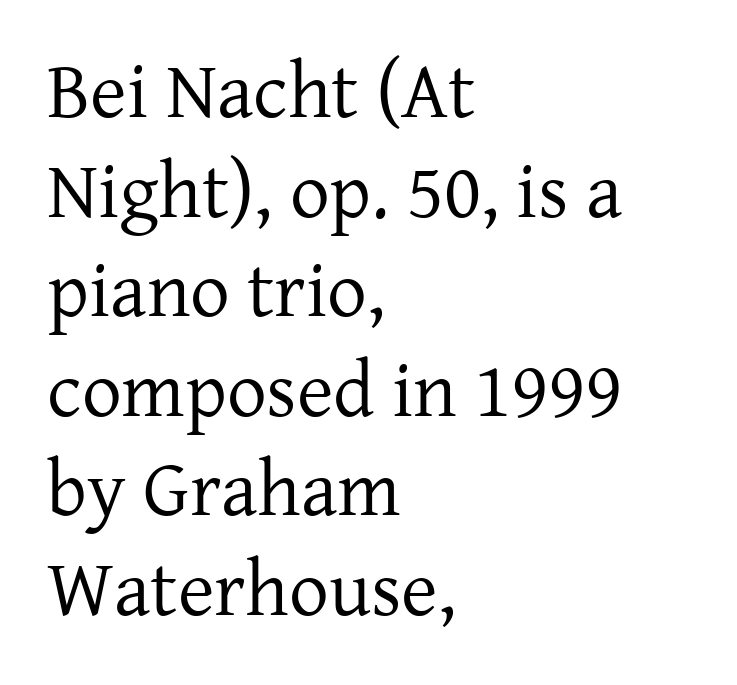
Q: Is the text bold? A: No.
Q: Is the text italic (slanted)? A: No, it is upright.
Q: Is the typeface a serif or a sans-serif typeface? A: Serif.
Q: Is the text underlined? A: No.
Q: How is the paragraph aligned? A: Left-aligned.
Q: Is the spacing between letters normal or unusually wide? A: Normal.
Q: Is the spacing between lines tight, normal or loose? A: Normal.
Q: Width (condensed, normal, or wide)? A: Normal.
Q: Stroke contrast? A: Low.
Q: x-height? A: Medium.
Q: Monospaced? A: No.
